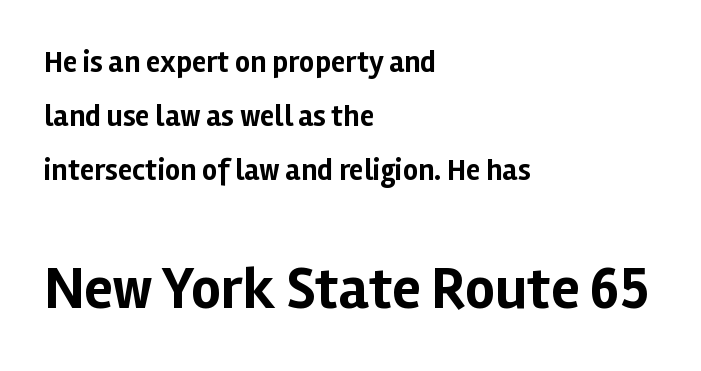
Serifs: no, the terminals of the letterforms are clean. Of the two passages, the one underneath uses the larger point size. Any mark beneath the type? The region is blank. These lines keep a tight, regular rhythm from letter to letter. Proportional: the letters do not fall into vertical columns. This rendering uses left alignment, leaving the right contour irregular.
